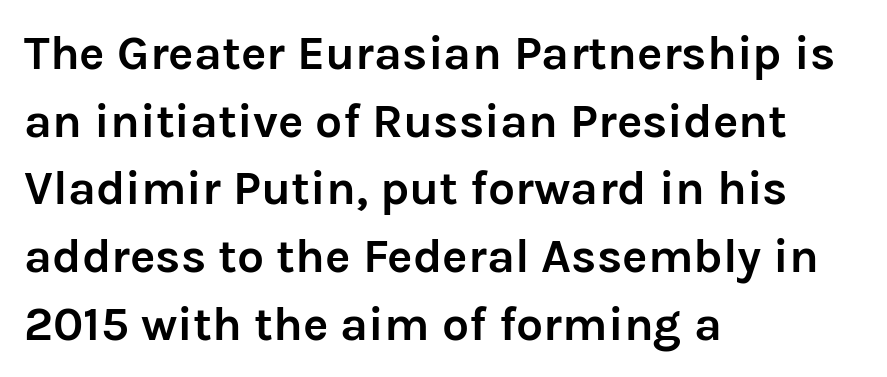
Q: Is the text bold? A: Yes.
Q: Is the text italic (slanted)? A: No, it is upright.
Q: Is the typeface a serif or a sans-serif typeface? A: Sans-serif.
Q: Is the text underlined? A: No.
Q: How is the paragraph aligned? A: Left-aligned.
Q: Is the spacing between letters normal or unusually wide? A: Normal.
Q: Is the spacing between lines tight, normal or loose? A: Normal.
Q: Width (condensed, normal, or wide)? A: Normal.
Q: Stroke contrast? A: Low.
Q: x-height? A: Medium.
Q: Monospaced? A: No.
